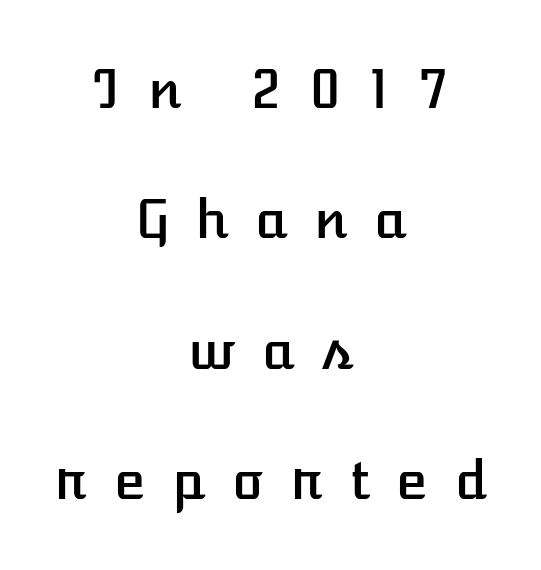
The image shows 53 px text type, upright; set centered, loose line spacing (2.46x), unusually wide letter spacing (+0.49 em), not underlined; low stroke contrast and a medium x-height.
